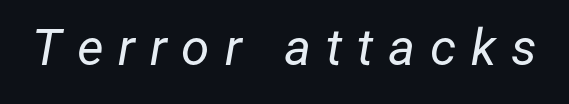
Q: Is the text bold? A: No.
Q: Is the text italic (slanted)? A: Yes, it leans right by about 12 degrees.
Q: Is the text underlined? A: No.
Q: Is the spacing between letters normal or unusually wide? A: Unusually wide.
Q: Width (condensed, normal, or wide)? A: Normal.
Q: Stroke contrast? A: Low.
Q: x-height? A: Medium.
Q: Monospaced? A: No.
